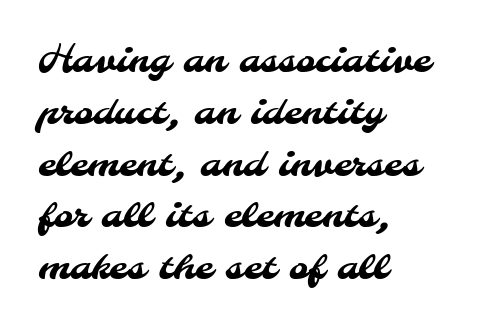
Q: Is the typeface a serif or a sans-serif typeface? A: Sans-serif.
Q: Is the text underlined? A: No.
Q: How is the paragraph aligned? A: Left-aligned.
Q: Is the spacing between letters normal or unusually wide? A: Normal.
Q: Is the spacing between lines tight, normal or loose? A: Normal.
Q: Width (condensed, normal, or wide)? A: Normal.
Q: Stroke contrast? A: Medium.
Q: x-height? A: Small.
Q: Monospaced? A: No.
